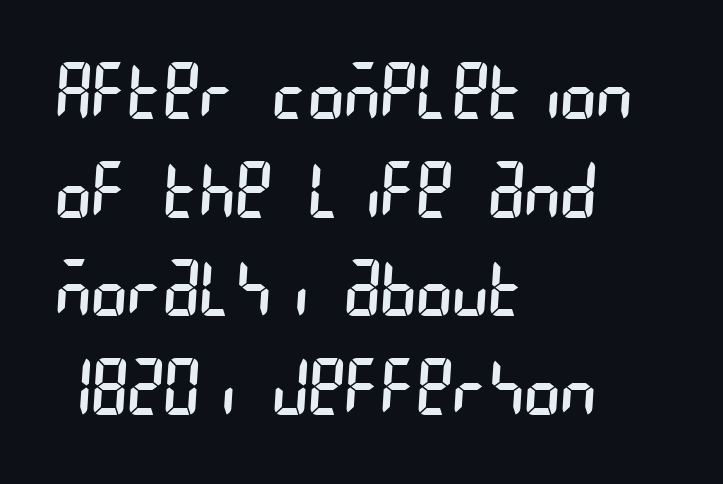
Q: Is the text bold? A: No.
Q: Is the typeface a serif or a sans-serif typeface? A: Sans-serif.
Q: Is the text underlined? A: No.
Q: How is the paragraph aligned? A: Left-aligned.
Q: Is the spacing between letters normal or unusually wide? A: Normal.
Q: Is the spacing between lines tight, normal or loose? A: Normal.
Q: Width (condensed, normal, or wide)? A: Condensed.
Q: Stroke contrast? A: Low.
Q: x-height? A: Large.
